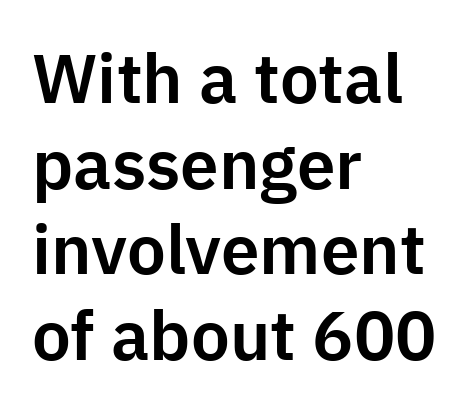
Q: Is the text italic (slanted)? A: No, it is upright.
Q: Is the typeface a serif or a sans-serif typeface? A: Sans-serif.
Q: Is the text underlined? A: No.
Q: How is the paragraph aligned? A: Left-aligned.
Q: Is the spacing between letters normal or unusually wide? A: Normal.
Q: Width (condensed, normal, or wide)? A: Normal.
Q: Stroke contrast? A: Low.
Q: x-height? A: Medium.
Q: Monospaced? A: No.
